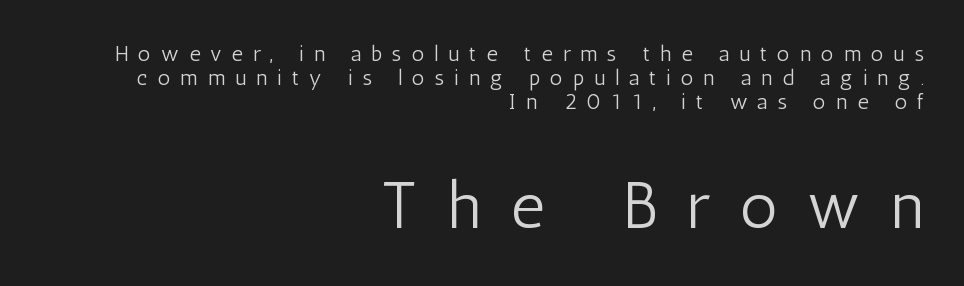
Q: Is the text bold? A: No.
Q: Is the text italic (slanted)? A: No, it is upright.
Q: Is the typeface a serif or a sans-serif typeface? A: Sans-serif.
Q: Is the text underlined? A: No.
Q: How is the paragraph aligned? A: Right-aligned.
Q: Is the spacing between letters normal or unusually wide? A: Unusually wide.
Q: Is the spacing between lines tight, normal or loose? A: Tight.
Q: Which block of text is set in a larger size, the first (top) or the second (bottom)? A: The second (bottom) one.
Q: Width (condensed, normal, or wide)? A: Condensed.
Q: Stroke contrast? A: Low.
Q: x-height? A: Medium.
Q: Monospaced? A: No.
